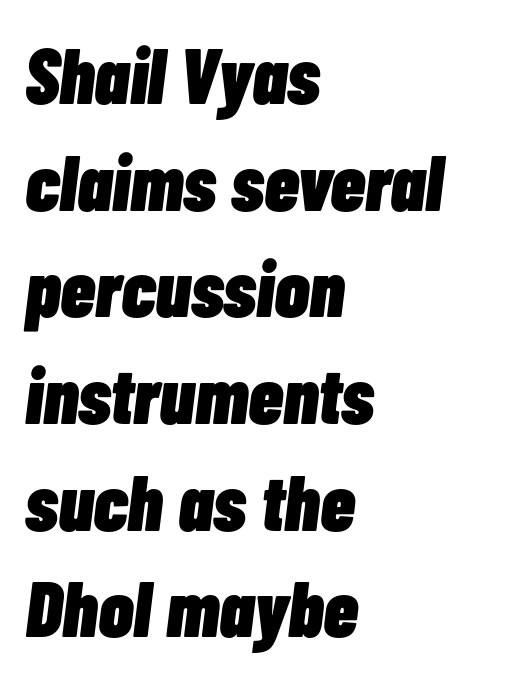
The image shows 79 px heavy, condensed type, italic (leaning right); set left-aligned, normal line spacing (1.35x), normal letter spacing, not underlined; low stroke contrast and a medium x-height.
